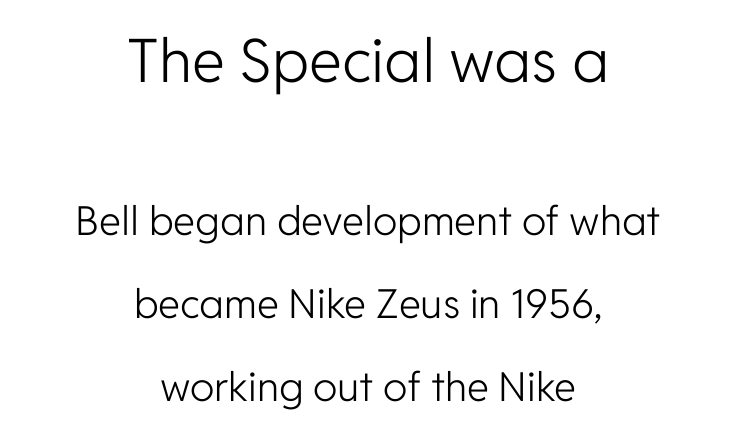
Q: Is the text bold? A: No.
Q: Is the text italic (slanted)? A: No, it is upright.
Q: Is the typeface a serif or a sans-serif typeface? A: Sans-serif.
Q: Is the text underlined? A: No.
Q: How is the paragraph aligned? A: Centered.
Q: Is the spacing between letters normal or unusually wide? A: Normal.
Q: Is the spacing between lines tight, normal or loose? A: Loose.
Q: Which block of text is set in a larger size, the first (top) or the second (bottom)? A: The first (top) one.
Q: Width (condensed, normal, or wide)? A: Normal.
Q: Stroke contrast? A: Low.
Q: x-height? A: Medium.
Q: Monospaced? A: No.
